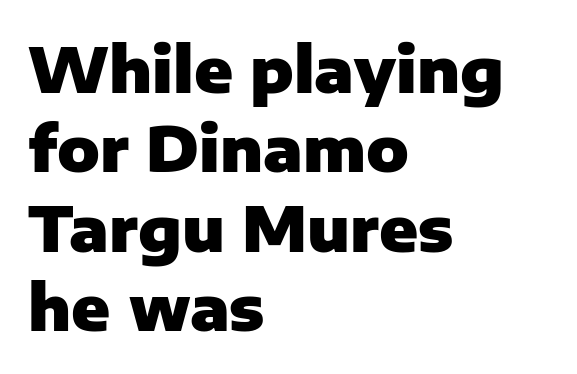
The image shows 63 px heavy sans-serif type, upright; set left-aligned, normal line spacing (1.26x), normal letter spacing, not underlined; low stroke contrast and a medium x-height.
